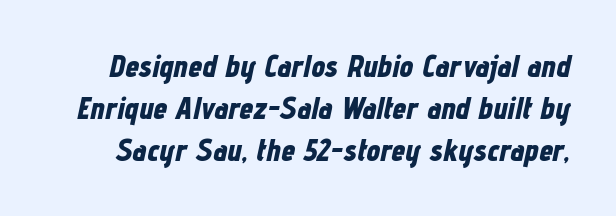
The typesetting leans heavy: a genuine bold. Regular leading. The rendering keeps characters at their native spacing. Spacing verdict: proportional, widths tailored to each character.
